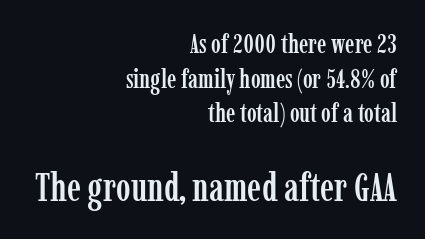
Q: Is the text italic (slanted)? A: No, it is upright.
Q: Is the typeface a serif or a sans-serif typeface? A: Serif.
Q: Is the text underlined? A: No.
Q: How is the paragraph aligned? A: Right-aligned.
Q: Is the spacing between letters normal or unusually wide? A: Normal.
Q: Is the spacing between lines tight, normal or loose? A: Normal.
Q: Which block of text is set in a larger size, the first (top) or the second (bottom)? A: The second (bottom) one.
Q: Width (condensed, normal, or wide)? A: Condensed.
Q: Stroke contrast? A: Low.
Q: x-height? A: Medium.
Q: Monospaced? A: No.
